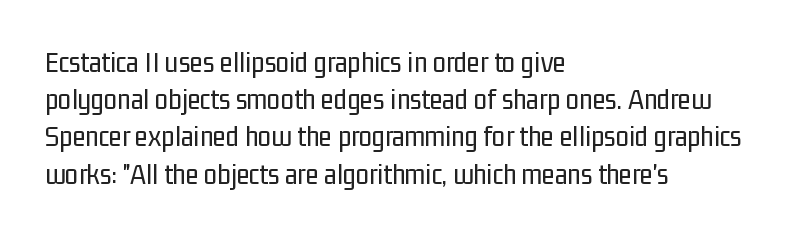
Q: Is the text bold? A: No.
Q: Is the text italic (slanted)? A: No, it is upright.
Q: Is the typeface a serif or a sans-serif typeface? A: Sans-serif.
Q: Is the text underlined? A: No.
Q: How is the paragraph aligned? A: Left-aligned.
Q: Is the spacing between letters normal or unusually wide? A: Normal.
Q: Width (condensed, normal, or wide)? A: Condensed.
Q: Stroke contrast? A: Low.
Q: x-height? A: Medium.
Q: Monospaced? A: No.
